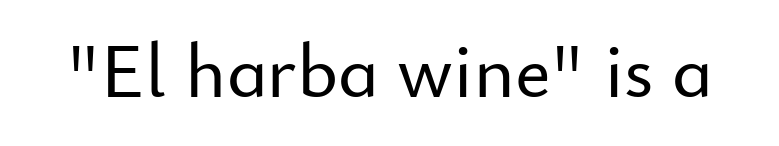
The passage shown is typeset with a sans-serif family. Is this a fixed-width face? No — the glyphs have proportional, varying widths. Rule under the text: the space is simply empty. Designer's note — italics off, roman on.
